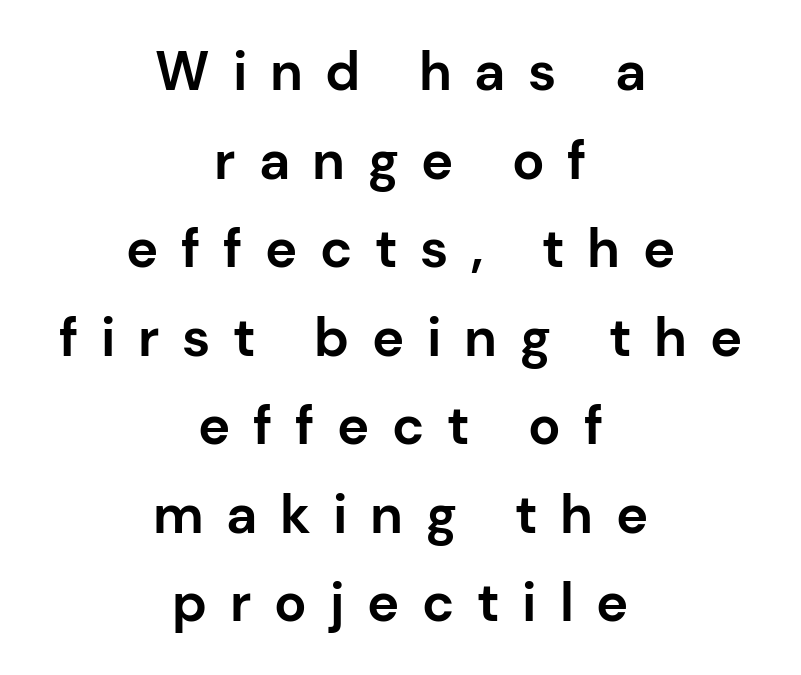
Q: Is the text bold? A: Yes.
Q: Is the text italic (slanted)? A: No, it is upright.
Q: Is the typeface a serif or a sans-serif typeface? A: Sans-serif.
Q: Is the text underlined? A: No.
Q: How is the paragraph aligned? A: Centered.
Q: Is the spacing between letters normal or unusually wide? A: Unusually wide.
Q: Is the spacing between lines tight, normal or loose? A: Normal.
Q: Width (condensed, normal, or wide)? A: Normal.
Q: Stroke contrast? A: Low.
Q: x-height? A: Medium.
Q: Monospaced? A: No.
